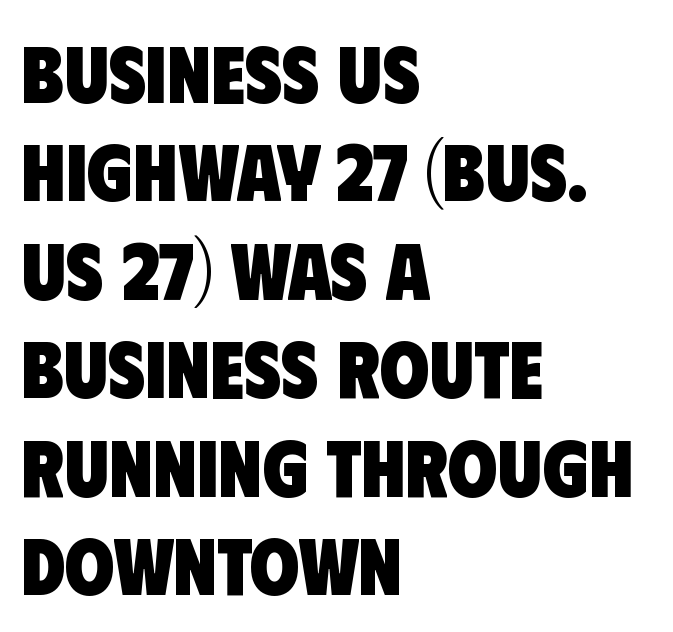
{"serif": "no", "bold": "yes", "weight": "heavy", "width": "condensed", "stroke_contrast": "low", "x_height": "large", "monospaced": "no", "underline": "no", "align": "left", "line_spacing_ratio": 1.23, "letter_spacing": "normal", "letter_spacing_em": 0.0, "glyph_px": 80}
